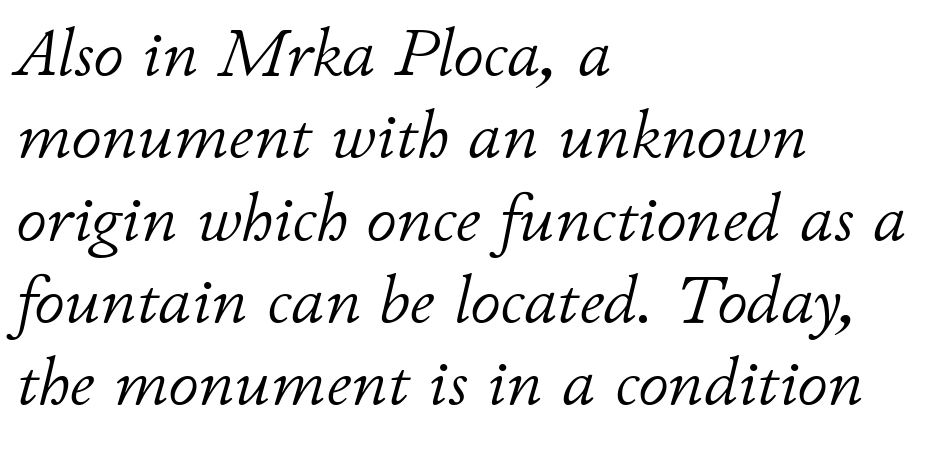
Q: Is the text bold? A: No.
Q: Is the text italic (slanted)? A: Yes, it leans right by about 11 degrees.
Q: Is the text underlined? A: No.
Q: How is the paragraph aligned? A: Left-aligned.
Q: Is the spacing between letters normal or unusually wide? A: Normal.
Q: Width (condensed, normal, or wide)? A: Normal.
Q: Stroke contrast? A: Low.
Q: x-height? A: Small.
Q: Monospaced? A: No.
